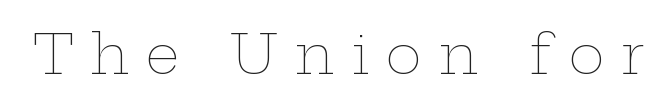
Q: Is the text bold? A: No.
Q: Is the text italic (slanted)? A: No, it is upright.
Q: Is the text underlined? A: No.
Q: Is the spacing between letters normal or unusually wide? A: Unusually wide.
Q: Width (condensed, normal, or wide)? A: Wide.
Q: Stroke contrast? A: Low.
Q: x-height? A: Medium.
Q: Monospaced? A: No.
